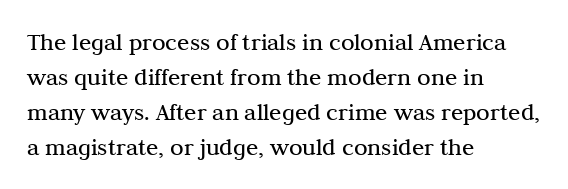
The image shows 25 px text type, upright; set left-aligned, normal line spacing (1.4x), normal letter spacing, not underlined.
